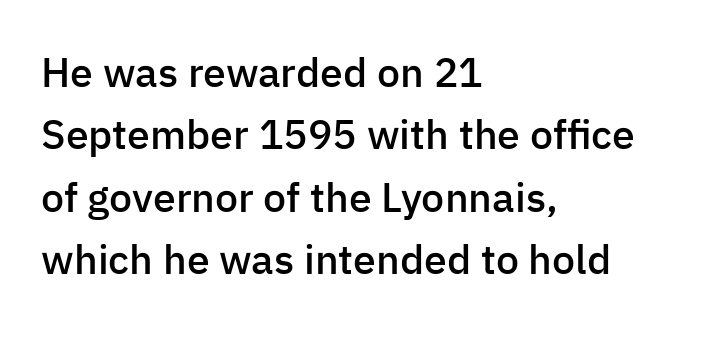
The image shows 41 px semibold sans-serif type, upright; set left-aligned, normal line spacing (1.52x), normal letter spacing, not underlined; low stroke contrast and a medium x-height.
